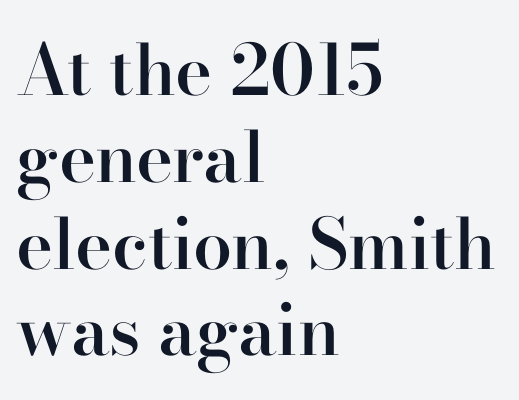
The image shows 70 px semibold serif type, upright; set left-aligned, line spacing 1.24x, normal letter spacing, not underlined; high stroke contrast and a small x-height.
